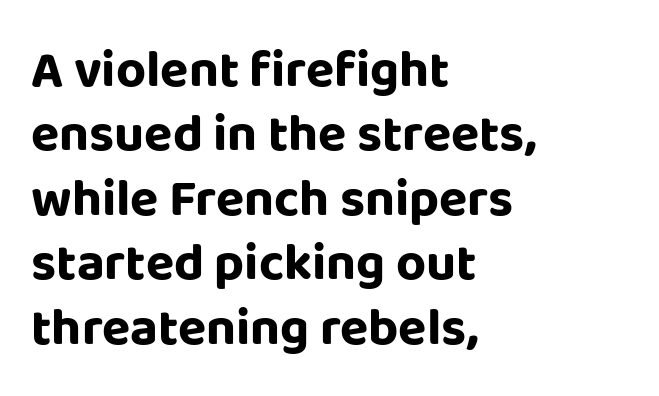
Q: Is the text bold? A: Yes.
Q: Is the text italic (slanted)? A: No, it is upright.
Q: Is the typeface a serif or a sans-serif typeface? A: Sans-serif.
Q: Is the text underlined? A: No.
Q: How is the paragraph aligned? A: Left-aligned.
Q: Is the spacing between letters normal or unusually wide? A: Normal.
Q: Width (condensed, normal, or wide)? A: Normal.
Q: Stroke contrast? A: Low.
Q: x-height? A: Large.
Q: Monospaced? A: No.
